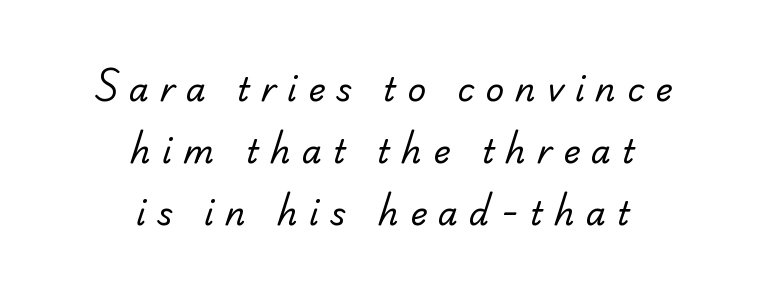
The space beneath each line is pristine and unruled. If you folded the block vertically in half, each line would mirror itself in length. Successive baselines arrive slowly, with a big drop between each. These lines are rendered in a variable-pitch font. The passage shown has open, widely tracked lettering throughout.
